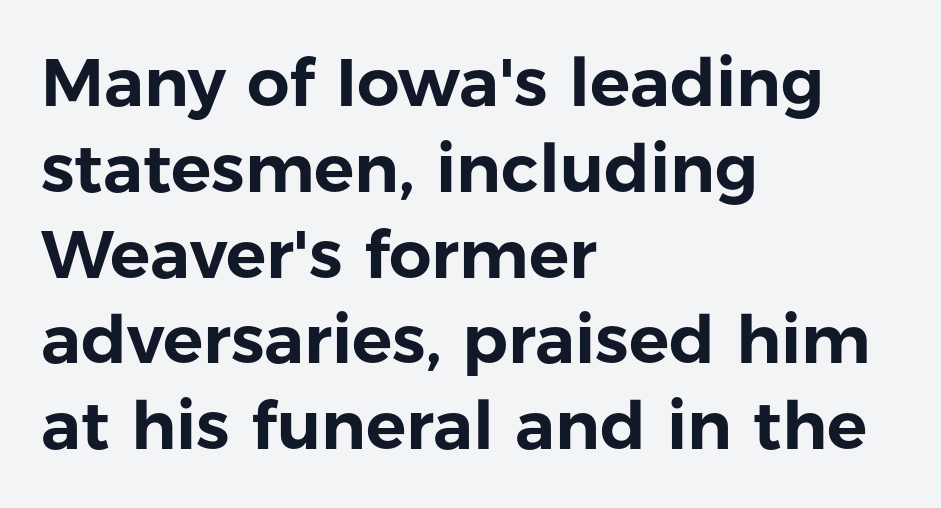
The image shows 67 px sans-serif type, upright; set left-aligned, normal line spacing (1.28x), normal letter spacing, not underlined; low stroke contrast and a medium x-height.
